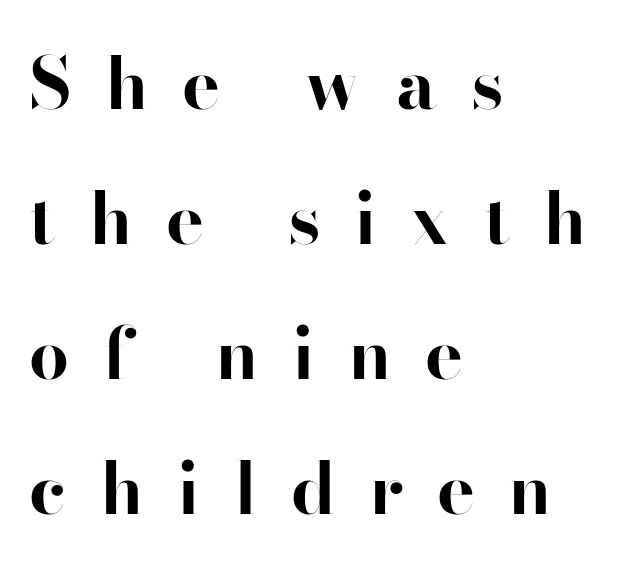
The image shows 71 px bold sans-serif type, upright; set left-aligned, loose line spacing (1.9x), unusually wide letter spacing (+0.47 em), not underlined; high stroke contrast and a small x-height.
